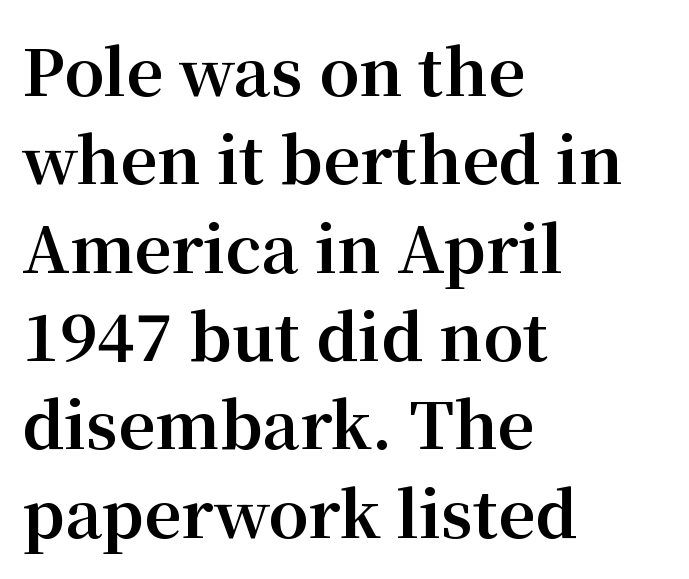
The image shows 64 px bold serif type, upright; set left-aligned, normal line spacing (1.38x), normal letter spacing, not underlined; medium stroke contrast and a medium x-height.
